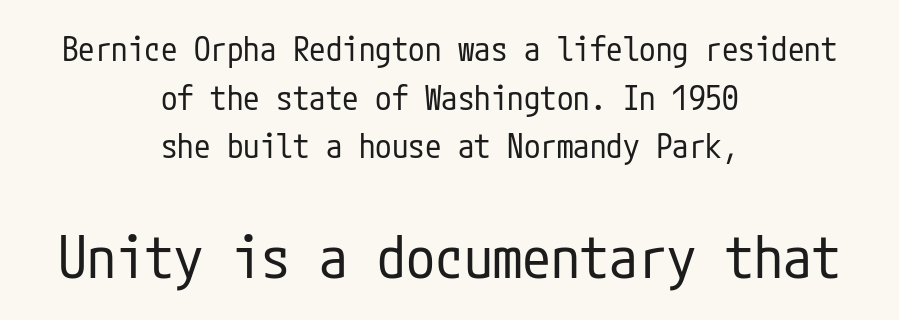
The line texture is even and compact thanks to regular tracking. The font family rendered here belongs to the sans-serif group. If you measured baseline to baseline, you'd find a middling distance. Where is the straight margin? There isn't one; the lines are centered. The lower block of text is set noticeably larger than the block above it. Do the letters lean? They stand straight.
